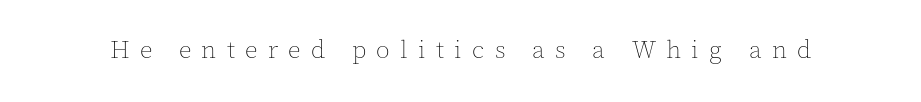
Q: Is the text bold? A: No.
Q: Is the text italic (slanted)? A: No, it is upright.
Q: Is the text underlined? A: No.
Q: Is the spacing between letters normal or unusually wide? A: Unusually wide.
